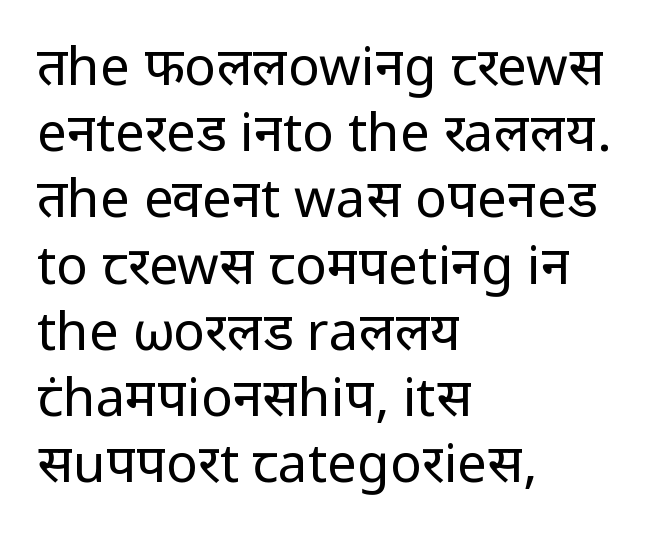
{"serif": "no", "italic": "no", "bold": "no", "weight": "regular", "width": "normal", "stroke_contrast": "low", "x_height": "medium", "monospaced": "no", "underline": "no", "align": "left", "line_spacing": "normal", "line_spacing_ratio": 1.25, "letter_spacing": "normal", "letter_spacing_em": 0.0, "glyph_px": 53}
